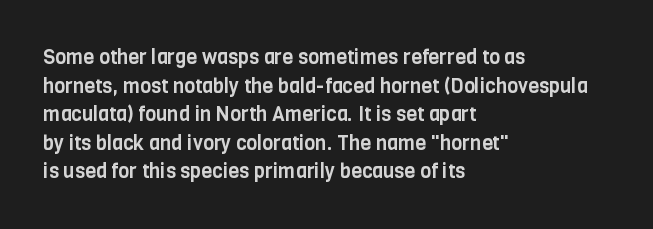
The image shows 20 px text type, upright; set left-aligned, normal line spacing (1.43x), normal letter spacing, not underlined.
